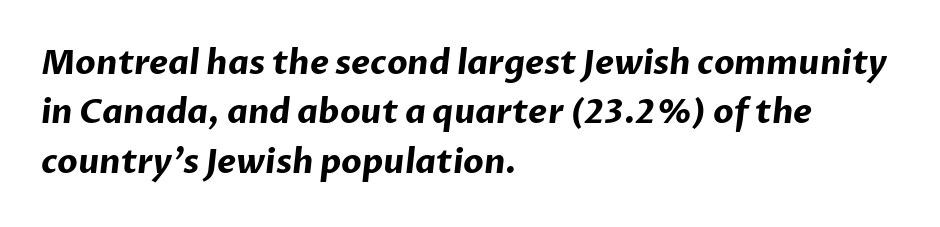
Q: Is the text bold? A: Yes.
Q: Is the typeface a serif or a sans-serif typeface? A: Sans-serif.
Q: Is the text underlined? A: No.
Q: How is the paragraph aligned? A: Left-aligned.
Q: Is the spacing between letters normal or unusually wide? A: Normal.
Q: Is the spacing between lines tight, normal or loose? A: Normal.
Q: Width (condensed, normal, or wide)? A: Normal.
Q: Stroke contrast? A: Low.
Q: x-height? A: Medium.
Q: Monospaced? A: No.
